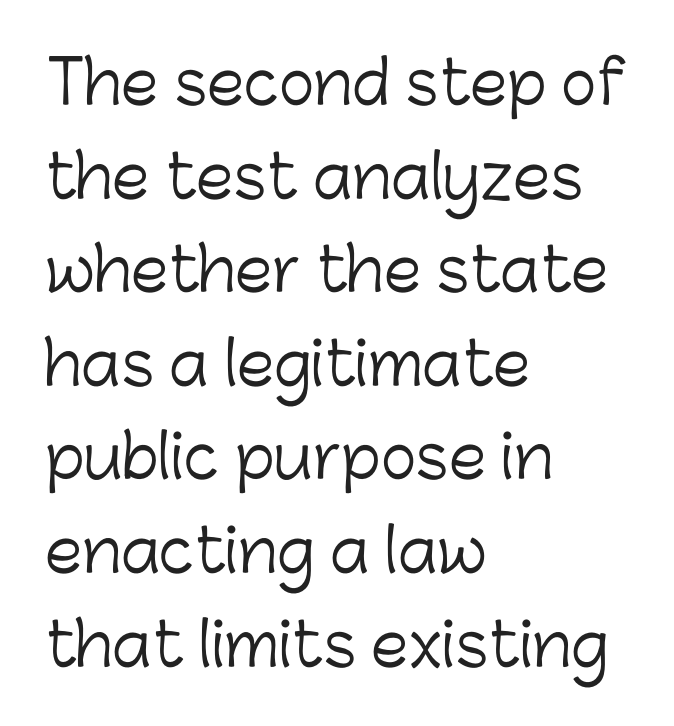
Descender tails drop into unmarked territory. Glyph-to-glyph distance matches everyday printed text. It's the straight-up-and-down kind of type. Line starts are locked; line ends wander. Line spacing here is normal. The type family on display is of the sans-serif kind.
